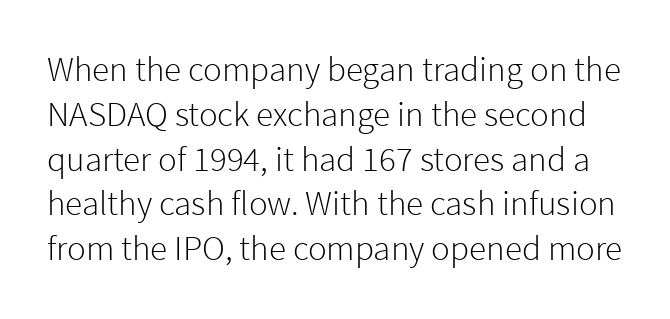
The image shows 35 px light sans-serif type, upright; set normal line spacing (1.28x), normal letter spacing, not underlined; low stroke contrast and a medium x-height.
